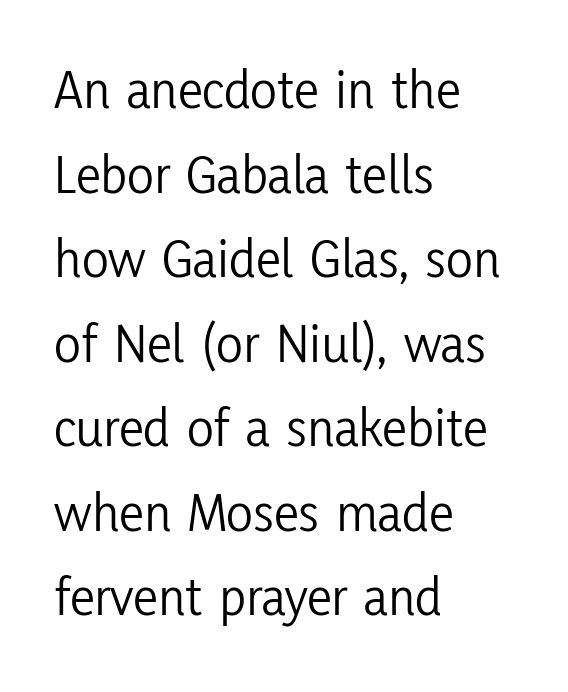
{"serif": "no", "italic": "no", "bold": "no", "weight": "light", "width": "condensed", "stroke_contrast": "low", "x_height": "medium", "monospaced": "no", "underline": "no", "align": "left", "line_spacing": "normal", "line_spacing_ratio": 1.51, "letter_spacing": "normal", "letter_spacing_em": 0.0, "glyph_px": 56}
